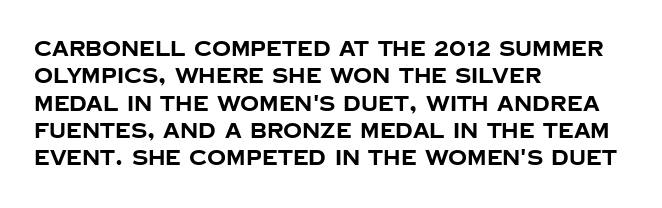
{"italic": "no", "bold": "yes", "underline": "no", "align": "left", "line_spacing": "normal", "line_spacing_ratio": 1.3, "letter_spacing": "normal", "letter_spacing_em": 0.0, "glyph_px": 21}
